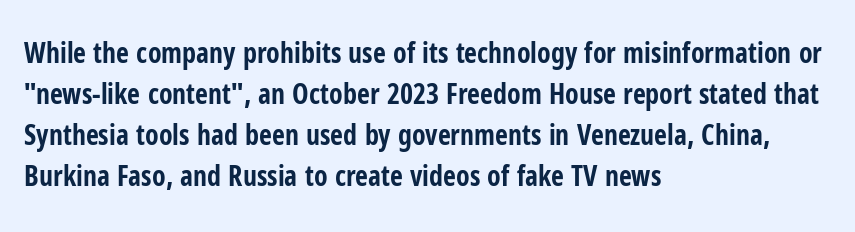
Here the designer chose a conventional face with non-uniform glyph widths. How heavy is the stroke? Heavy — this is a bold. The zone under the glyphs is completely vacant. Notice how the passage keeps a crisp vertical edge on the left only. Grotesque or geometric, the face here clearly has no serifs. Vertically, the passage feels balanced, rows spaced as you'd expect.
